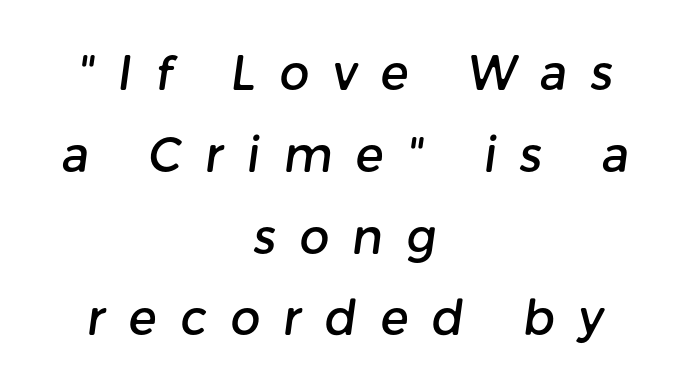
Q: Is the typeface a serif or a sans-serif typeface? A: Sans-serif.
Q: Is the text underlined? A: No.
Q: How is the paragraph aligned? A: Centered.
Q: Is the spacing between letters normal or unusually wide? A: Unusually wide.
Q: Width (condensed, normal, or wide)? A: Normal.
Q: Stroke contrast? A: Low.
Q: x-height? A: Medium.
Q: Monospaced? A: No.
